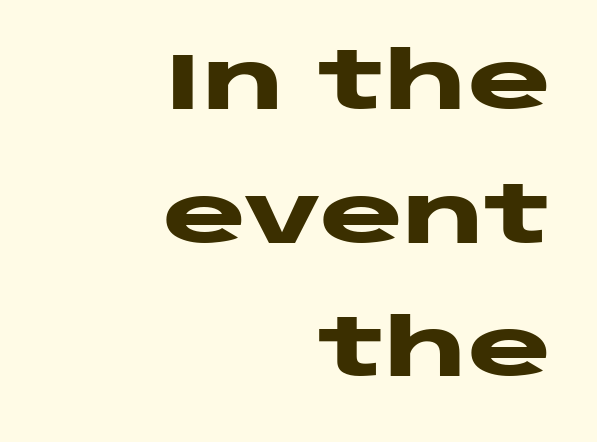
The image shows 79 px heavy, wide sans-serif type, upright; set right-aligned, normal line spacing (1.69x), normal letter spacing, not underlined; low stroke contrast and a large x-height.
